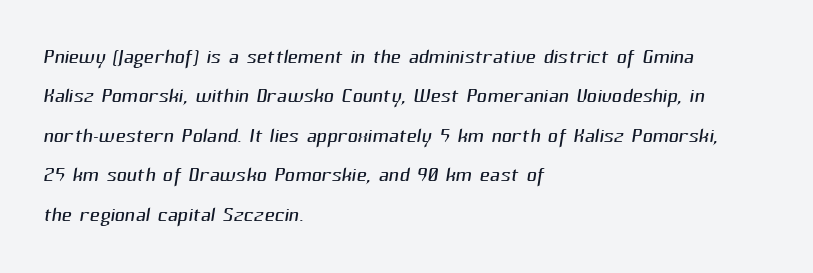
{"serif": "no", "bold": "no", "weight": "light", "width": "normal", "stroke_contrast": "medium", "x_height": "medium", "monospaced": "no", "underline": "no", "align": "left", "line_spacing": "normal", "line_spacing_ratio": 1.41, "letter_spacing": "normal", "letter_spacing_em": 0.0, "glyph_px": 28}
